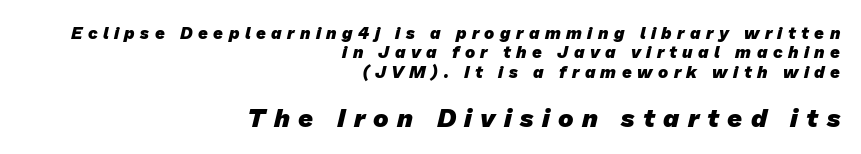
{"bold": "yes", "underline": "no", "align": "right", "line_spacing": "tight", "line_spacing_ratio": 1.14, "letter_spacing": "wide", "letter_spacing_em": 0.32, "larger_block": "second", "size_ratio": 1.53, "glyph_px": 26}
